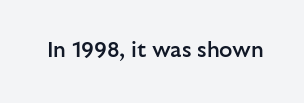
There is no visible air inserted between adjacent glyphs. The characters look somewhat weighty, a semibold short of true bold. Check the space under the baseline: it is left empty. Ascenders rise straight up at ninety degrees.
